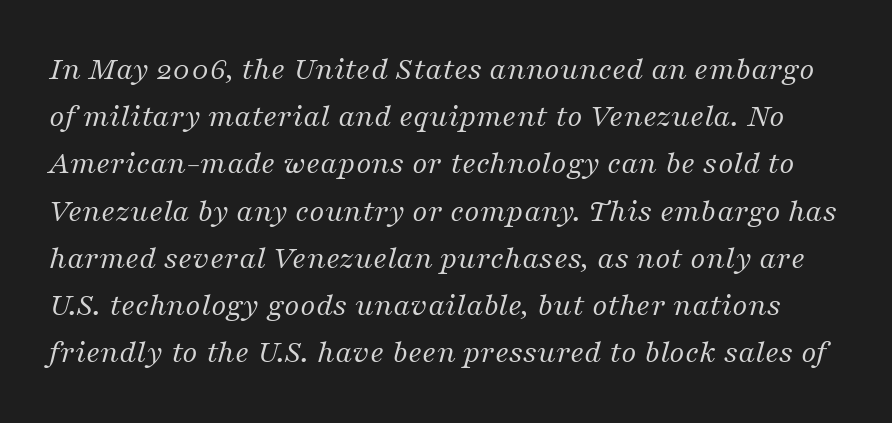
The image shows 33 px regular-weight serif type, italic (leaning right); set normal line spacing (1.43x), normal letter spacing, not underlined; medium stroke contrast and a medium x-height.
